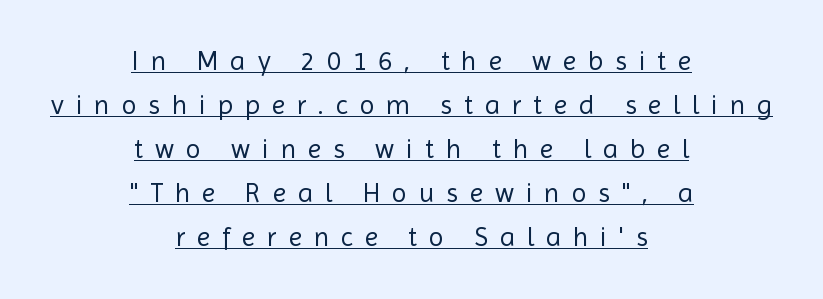
The image shows 27 px text type, upright; set centered, normal line spacing (1.63x), unusually wide letter spacing (+0.44 em), underlined.
